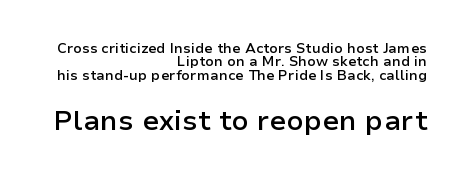
{"serif": "no", "italic": "no", "bold": "semi", "weight": "semibold", "width": "normal", "stroke_contrast": "low", "x_height": "medium", "monospaced": "no", "underline": "no", "align": "right", "line_spacing": "tight", "line_spacing_ratio": 0.96, "letter_spacing": "normal", "letter_spacing_em": 0.0, "larger_block": "second", "size_ratio": 2.0, "glyph_px": 28}
